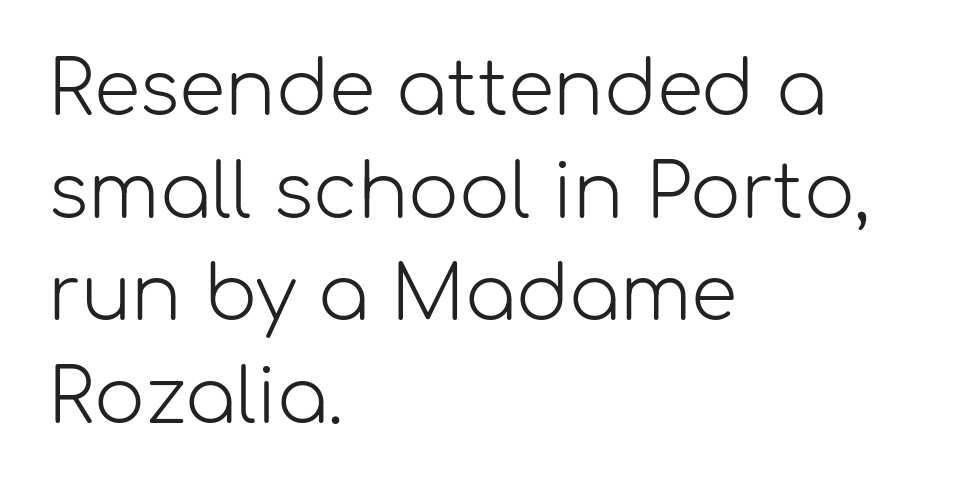
A typesetter would call this proportional, since set widths differ per character. Lines of text with bare space underneath. A sans-serif font was chosen for this passage. The letters look calm and open, with moderate or lighter stems. If you measured baseline to baseline, you'd find a middling distance. Do the letters lean? They stand straight.
